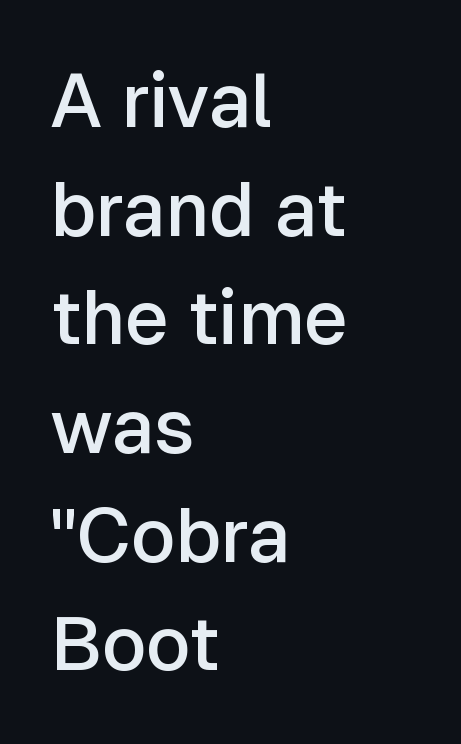
Q: Is the text bold? A: Semi-bold.
Q: Is the text italic (slanted)? A: No, it is upright.
Q: Is the typeface a serif or a sans-serif typeface? A: Sans-serif.
Q: Is the text underlined? A: No.
Q: How is the paragraph aligned? A: Left-aligned.
Q: Is the spacing between letters normal or unusually wide? A: Normal.
Q: Is the spacing between lines tight, normal or loose? A: Normal.
Q: Width (condensed, normal, or wide)? A: Normal.
Q: Stroke contrast? A: Low.
Q: x-height? A: Medium.
Q: Monospaced? A: No.
